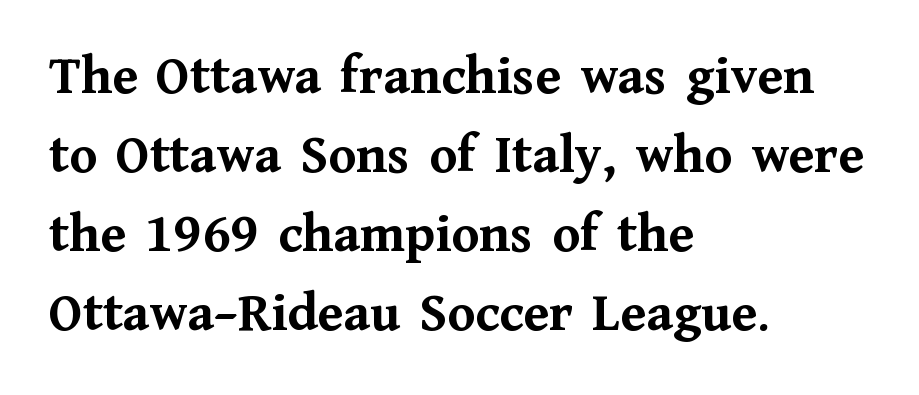
Q: Is the text bold? A: Yes.
Q: Is the text italic (slanted)? A: No, it is upright.
Q: Is the typeface a serif or a sans-serif typeface? A: Serif.
Q: Is the text underlined? A: No.
Q: How is the paragraph aligned? A: Left-aligned.
Q: Is the spacing between letters normal or unusually wide? A: Normal.
Q: Is the spacing between lines tight, normal or loose? A: Normal.
Q: Width (condensed, normal, or wide)? A: Normal.
Q: Stroke contrast? A: Medium.
Q: x-height? A: Medium.
Q: Monospaced? A: No.
